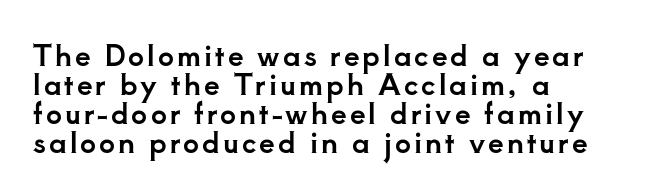
Q: Is the text italic (slanted)? A: No, it is upright.
Q: Is the typeface a serif or a sans-serif typeface? A: Serif.
Q: Is the text underlined? A: No.
Q: How is the paragraph aligned? A: Left-aligned.
Q: Is the spacing between lines tight, normal or loose? A: Tight.
Q: Width (condensed, normal, or wide)? A: Normal.
Q: Stroke contrast? A: Low.
Q: x-height? A: Small.
Q: Monospaced? A: No.
